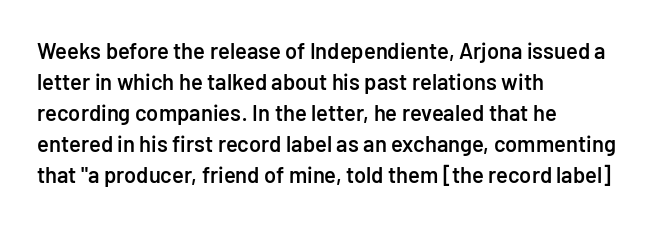
The image shows 22 px text type, upright; set left-aligned, normal line spacing (1.41x), normal letter spacing, not underlined.
